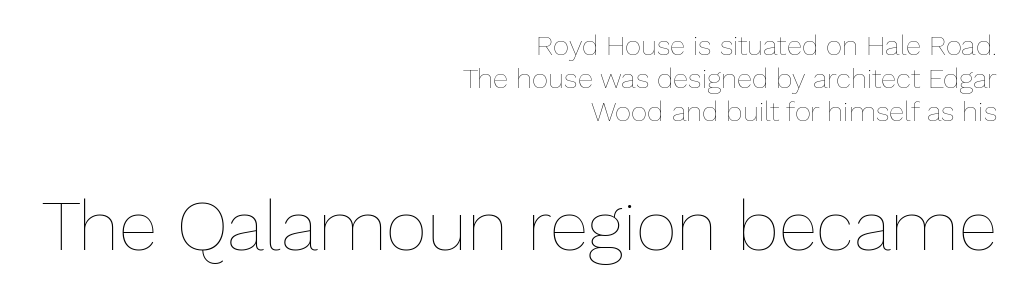
Q: Is the text bold? A: No.
Q: Is the text italic (slanted)? A: No, it is upright.
Q: Is the text underlined? A: No.
Q: How is the paragraph aligned? A: Right-aligned.
Q: Is the spacing between letters normal or unusually wide? A: Normal.
Q: Which block of text is set in a larger size, the first (top) or the second (bottom)? A: The second (bottom) one.
Q: Width (condensed, normal, or wide)? A: Normal.
Q: Stroke contrast? A: Low.
Q: x-height? A: Medium.
Q: Monospaced? A: No.
